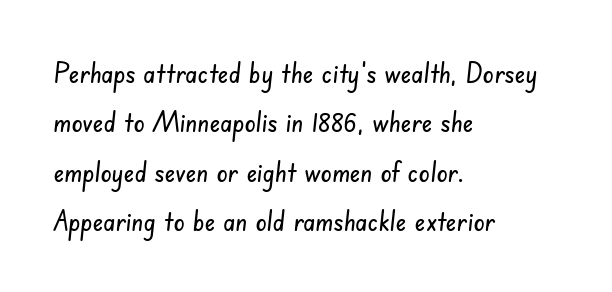
The lines in this sample share a left origin and differ only in where they stop. Each word holds together tightly as a unit, with standard inter-letter gaps. Here the designer chose a conventional face with non-uniform glyph widths. Letterform terminals end flat and unadorned throughout the passage. Clear beneath every line of the passage.
